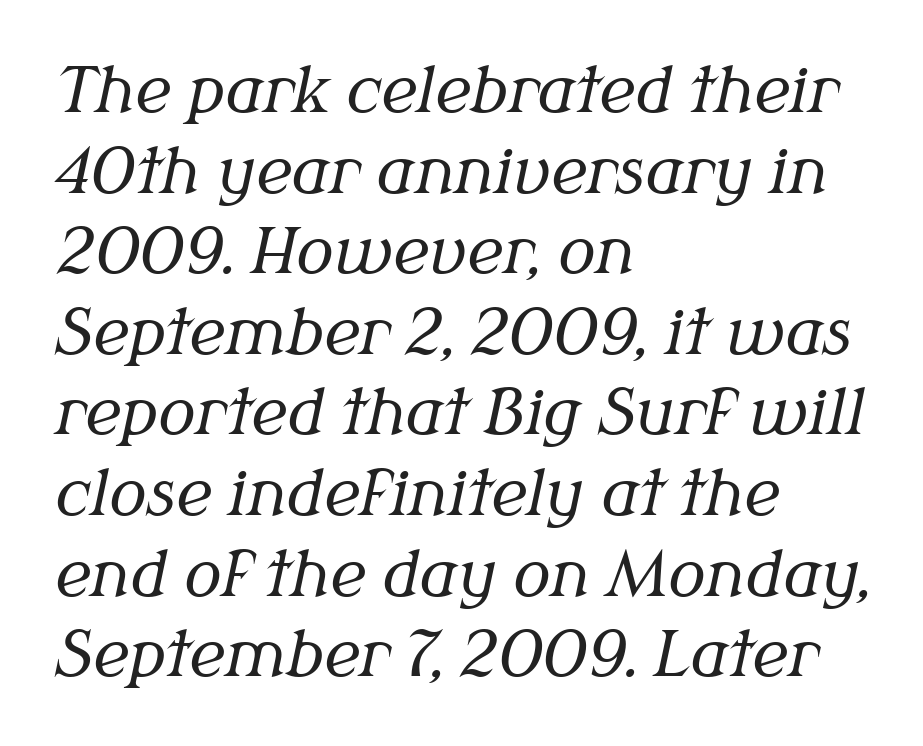
This rendering uses left alignment, leaving the right contour irregular. Rendered with sloped, italic letterforms. The face used here is seriffed, in the tradition of book romans. The letterforms sit at book weight or below.
